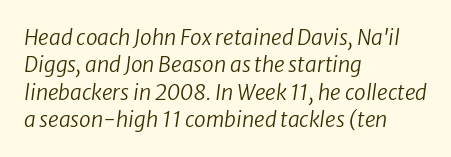
A classic flush-left, rag-right setting is used for this passage. If you drew a line through each stem, it would be angled. The font sits on the lighter half of the weight spectrum, regular included. Glance below the letters and you will spot only blank space.
